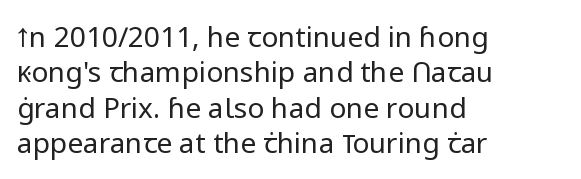
{"serif": "no", "italic": "no", "bold": "no", "weight": "regular", "width": "normal", "stroke_contrast": "low", "x_height": "medium", "monospaced": "no", "underline": "no", "align": "left", "line_spacing": "normal", "line_spacing_ratio": 1.26, "letter_spacing": "normal", "letter_spacing_em": 0.0, "glyph_px": 28}
